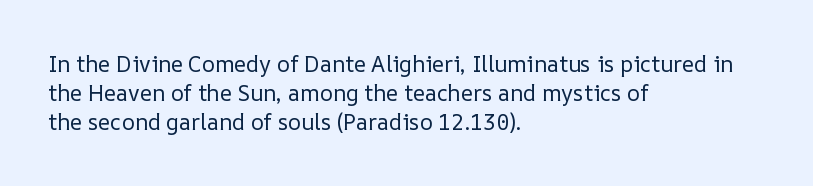
Q: Is the text bold? A: No.
Q: Is the text italic (slanted)? A: No, it is upright.
Q: Is the text underlined? A: No.
Q: How is the paragraph aligned? A: Left-aligned.
Q: Is the spacing between letters normal or unusually wide? A: Normal.
Q: Is the spacing between lines tight, normal or loose? A: Normal.
